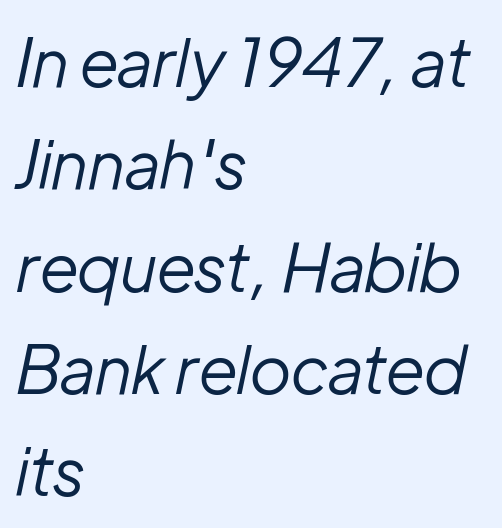
The image shows 66 px regular-weight type, italic (leaning right); set left-aligned, normal line spacing (1.55x), normal letter spacing, not underlined; low stroke contrast and a medium x-height.
